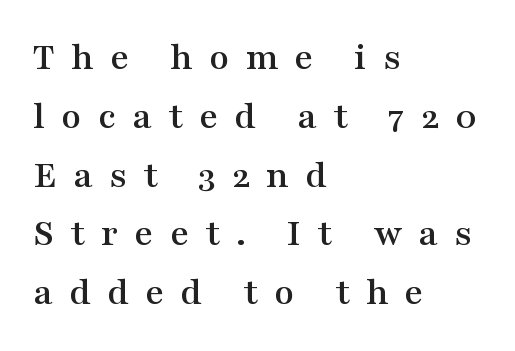
{"serif": "yes", "italic": "no", "width": "wide", "stroke_contrast": "medium", "x_height": "medium", "monospaced": "no", "underline": "no", "align": "left", "line_spacing": "normal", "line_spacing_ratio": 1.47, "letter_spacing": "wide", "letter_spacing_em": 0.41, "glyph_px": 40}
